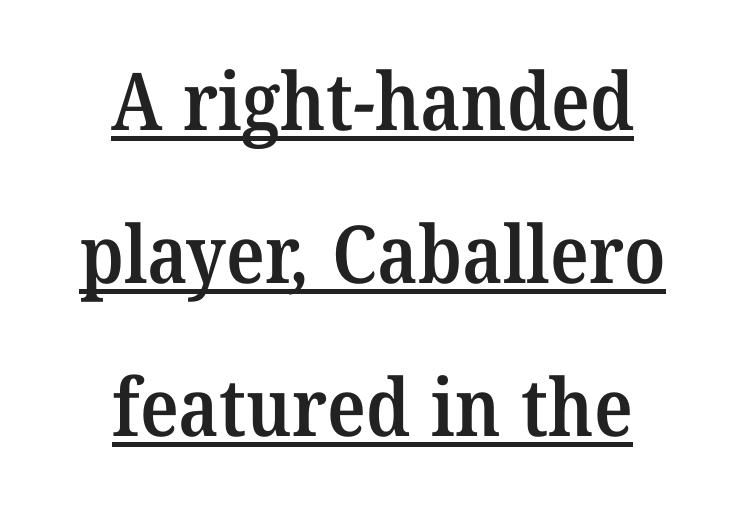
Q: Is the text bold? A: Semi-bold.
Q: Is the typeface a serif or a sans-serif typeface? A: Serif.
Q: Is the text underlined? A: Yes.
Q: How is the paragraph aligned? A: Centered.
Q: Is the spacing between letters normal or unusually wide? A: Normal.
Q: Is the spacing between lines tight, normal or loose? A: Loose.
Q: Width (condensed, normal, or wide)? A: Normal.
Q: Stroke contrast? A: Medium.
Q: x-height? A: Medium.
Q: Monospaced? A: No.
